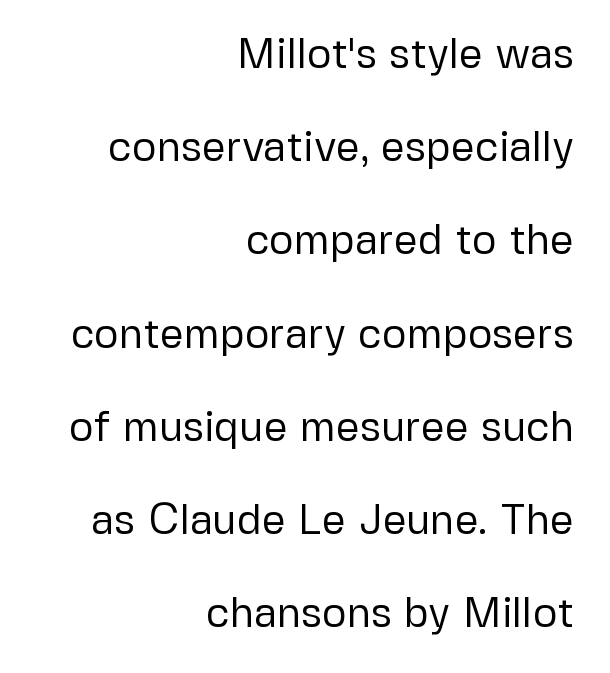
The image shows 42 px regular-weight sans-serif type, upright; set right-aligned, loose line spacing (2.22x), normal letter spacing, not underlined; low stroke contrast and a medium x-height.
